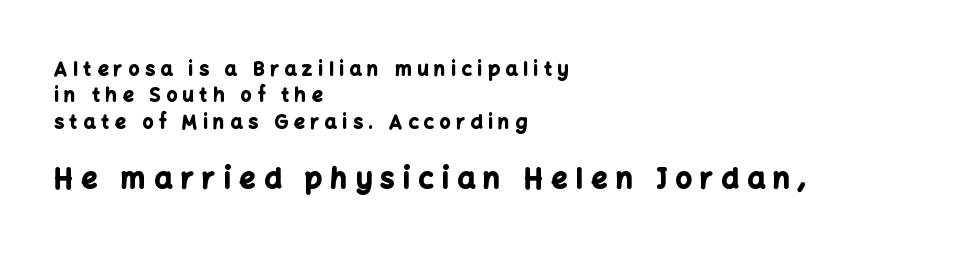
Spacing verdict: proportional, widths tailored to each character. Display-style spreading of the glyphs; the letterfit is very open. Strokes here are thick enough to call this a true bold. No word sits above an underline.
